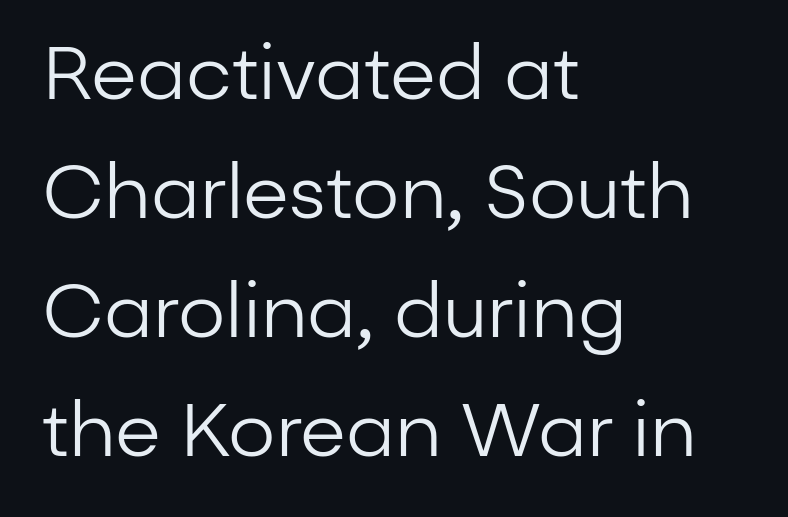
{"serif": "no", "italic": "no", "bold": "no", "weight": "regular", "width": "normal", "stroke_contrast": "low", "x_height": "medium", "monospaced": "no", "underline": "no", "align": "left", "line_spacing": "normal", "line_spacing_ratio": 1.61, "letter_spacing": "normal", "letter_spacing_em": 0.0, "glyph_px": 74}
